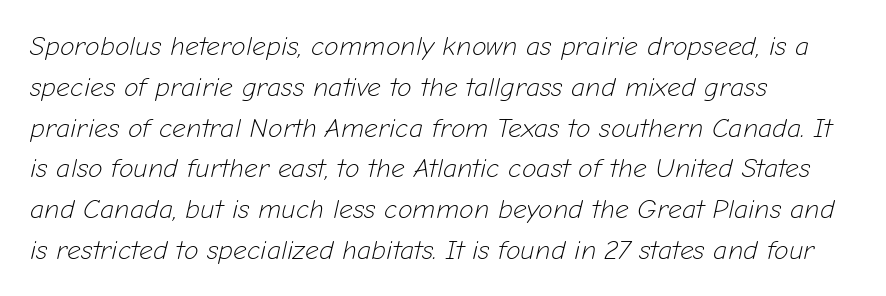
{"italic": "yes", "lean": "right", "slant_degrees": 12, "bold": "no", "underline": "no", "align": "left", "line_spacing": "normal", "line_spacing_ratio": 1.51, "letter_spacing": "normal", "letter_spacing_em": 0.0, "glyph_px": 27}
